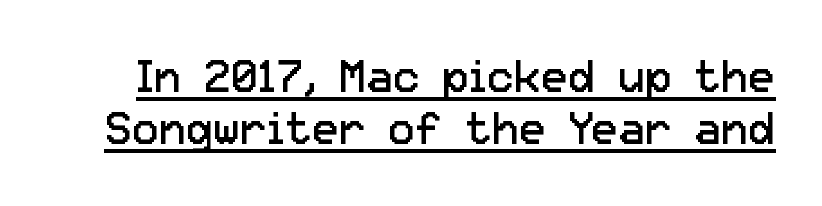
{"serif": "no", "italic": "no", "bold": "no", "weight": "regular", "width": "normal", "stroke_contrast": "low", "x_height": "medium", "monospaced": "no", "underline": "yes", "line_spacing_ratio": 1.16, "letter_spacing": "normal", "letter_spacing_em": 0.0, "glyph_px": 45}
